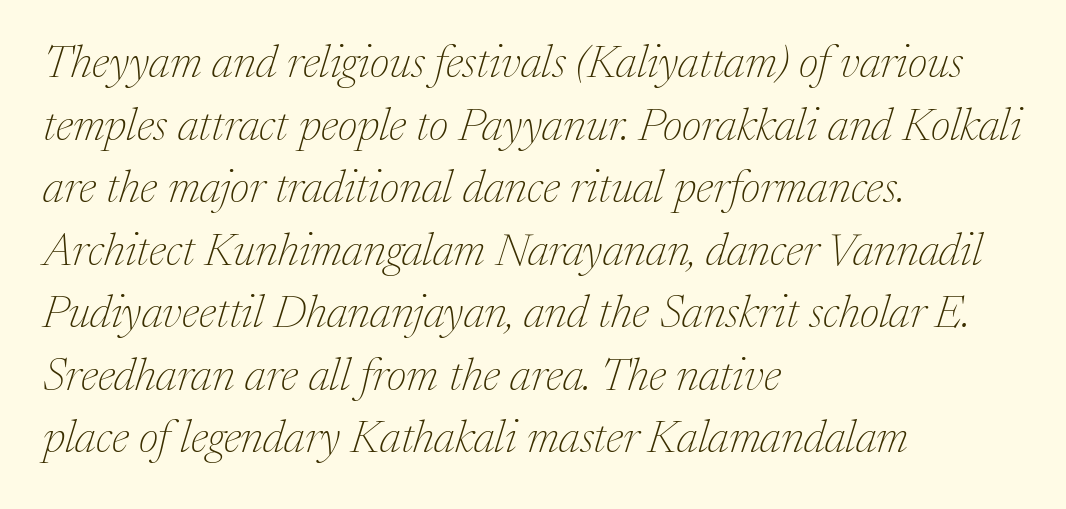
{"serif": "yes", "italic": "yes", "lean": "right", "slant_degrees": 17, "bold": "no", "weight": "thin", "width": "normal", "stroke_contrast": "medium", "x_height": "medium", "monospaced": "no", "underline": "no", "align": "left", "line_spacing": "normal", "line_spacing_ratio": 1.36, "letter_spacing": "normal", "letter_spacing_em": 0.0, "glyph_px": 46}
